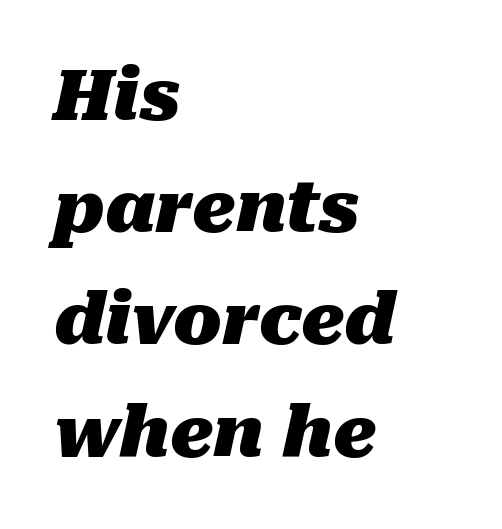
The image shows 71 px heavy type, italic (leaning right); set left-aligned, normal line spacing (1.58x), normal letter spacing, not underlined; medium stroke contrast and a medium x-height.
